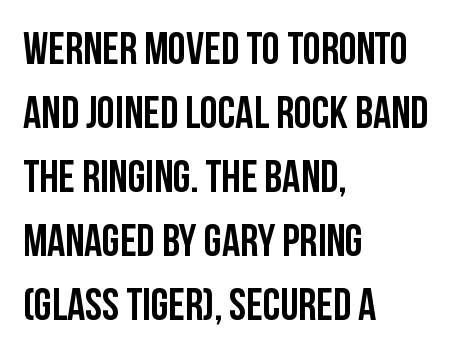
Q: Is the text bold? A: Yes.
Q: Is the text italic (slanted)? A: No, it is upright.
Q: Is the typeface a serif or a sans-serif typeface? A: Sans-serif.
Q: Is the text underlined? A: No.
Q: How is the paragraph aligned? A: Left-aligned.
Q: Is the spacing between letters normal or unusually wide? A: Normal.
Q: Is the spacing between lines tight, normal or loose? A: Normal.
Q: Width (condensed, normal, or wide)? A: Condensed.
Q: Stroke contrast? A: Low.
Q: x-height? A: Large.
Q: Monospaced? A: No.
